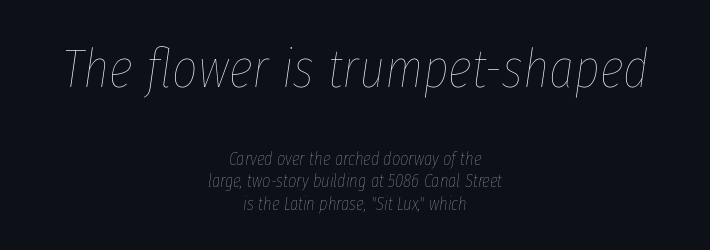
Q: Is the text bold? A: No.
Q: Is the text italic (slanted)? A: Yes, it leans right by about 8 degrees.
Q: Is the text underlined? A: No.
Q: How is the paragraph aligned? A: Centered.
Q: Is the spacing between letters normal or unusually wide? A: Normal.
Q: Is the spacing between lines tight, normal or loose? A: Normal.
Q: Which block of text is set in a larger size, the first (top) or the second (bottom)? A: The first (top) one.
Q: Width (condensed, normal, or wide)? A: Condensed.
Q: Stroke contrast? A: Low.
Q: x-height? A: Medium.
Q: Monospaced? A: No.
